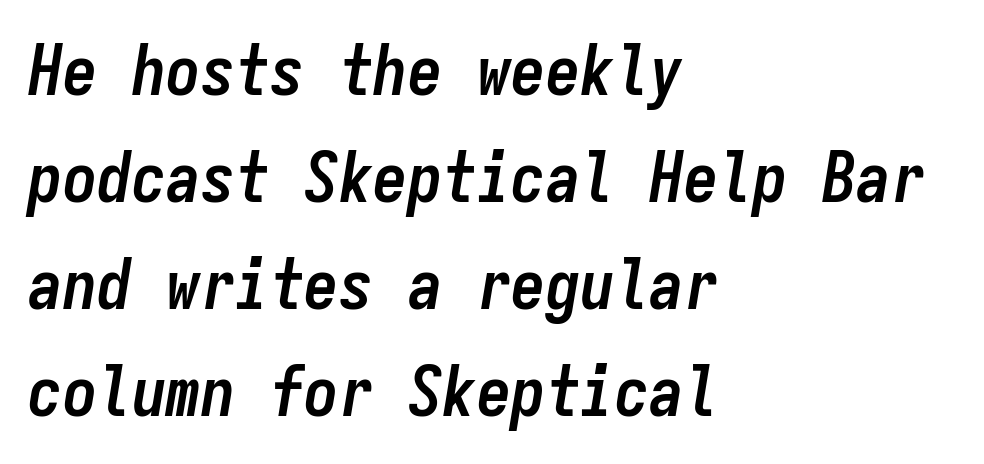
The image shows 69 px semibold, condensed type, italic (leaning right), monospaced; set left-aligned, normal line spacing (1.55x), normal letter spacing, not underlined; low stroke contrast and a medium x-height.
